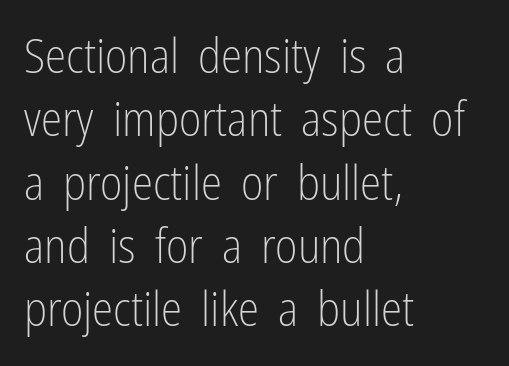
Is the letter spacing exaggerated? No — it looks like the ordinary default. Note the varied advance widths — an 'i' is clearly narrower than an 'm'. The rendering anchors every line to the left-hand side. This rendering features lettering with no underline. This sample uses a sans-serif face. Is this a heavy cut? Hardly; it is regular or lighter.
